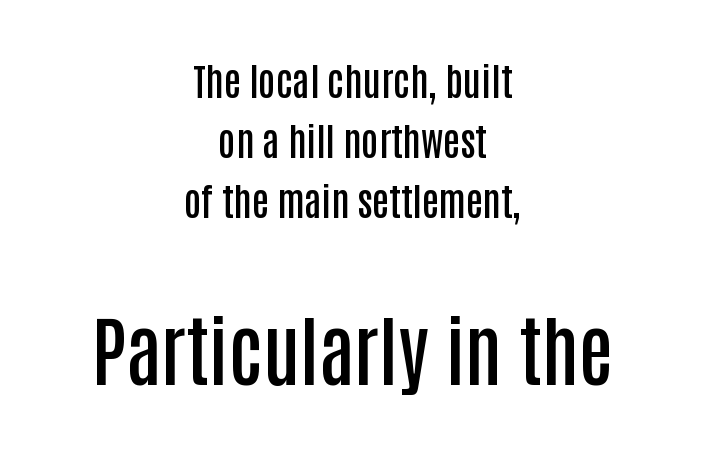
{"serif": "no", "italic": "no", "bold": "semi", "weight": "semibold", "width": "condensed", "stroke_contrast": "low", "x_height": "large", "monospaced": "no", "underline": "no", "align": "center", "line_spacing": "normal", "line_spacing_ratio": 1.58, "letter_spacing": "normal", "letter_spacing_em": 0.0, "larger_block": "second", "size_ratio": 2.03, "glyph_px": 77}
